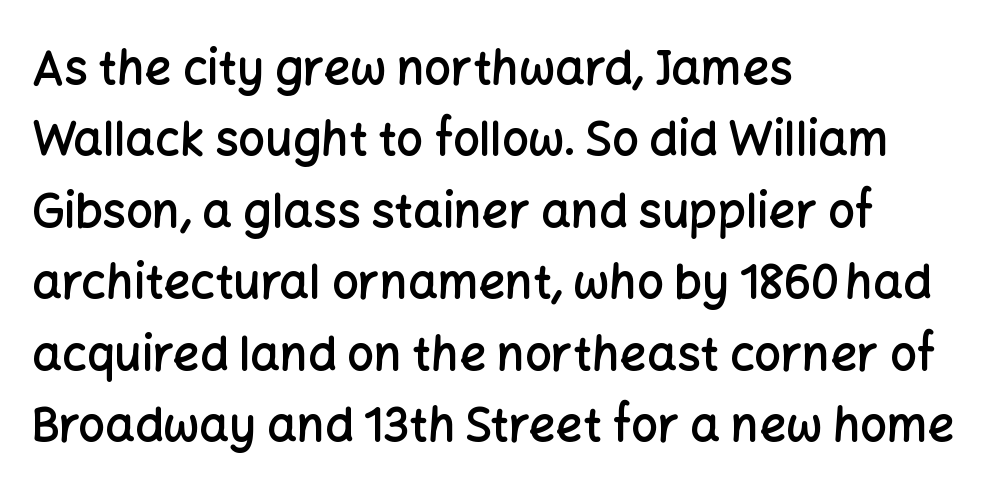
Q: Is the text bold? A: Semi-bold.
Q: Is the text italic (slanted)? A: No, it is upright.
Q: Is the typeface a serif or a sans-serif typeface? A: Sans-serif.
Q: Is the text underlined? A: No.
Q: How is the paragraph aligned? A: Left-aligned.
Q: Is the spacing between letters normal or unusually wide? A: Normal.
Q: Is the spacing between lines tight, normal or loose? A: Normal.
Q: Width (condensed, normal, or wide)? A: Normal.
Q: Stroke contrast? A: Low.
Q: x-height? A: Medium.
Q: Monospaced? A: No.
